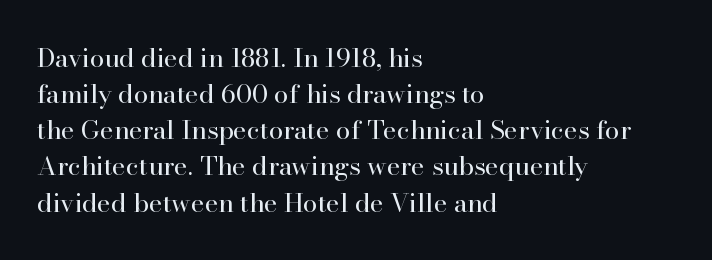
{"italic": "no", "bold": "no", "underline": "no", "align": "left", "line_spacing": "normal", "line_spacing_ratio": 1.39, "letter_spacing": "normal", "letter_spacing_em": 0.0, "glyph_px": 26}
